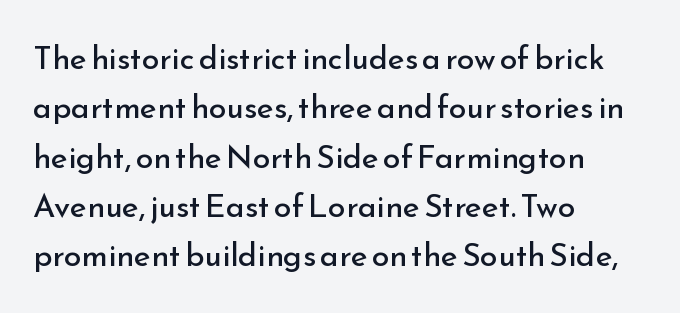
The image shows 32 px regular-weight sans-serif type, upright; set left-aligned, normal line spacing (1.54x), normal letter spacing, not underlined; low stroke contrast and a small x-height.
